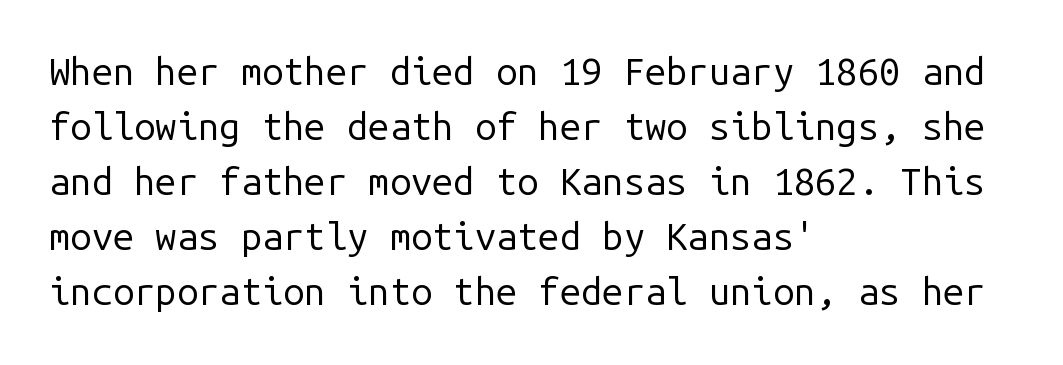
Q: Is the text bold? A: No.
Q: Is the text italic (slanted)? A: No, it is upright.
Q: Is the typeface a serif or a sans-serif typeface? A: Sans-serif.
Q: Is the text underlined? A: No.
Q: How is the paragraph aligned? A: Left-aligned.
Q: Is the spacing between letters normal or unusually wide? A: Normal.
Q: Is the spacing between lines tight, normal or loose? A: Normal.
Q: Width (condensed, normal, or wide)? A: Normal.
Q: Stroke contrast? A: Low.
Q: x-height? A: Medium.
Q: Monospaced? A: Yes.
